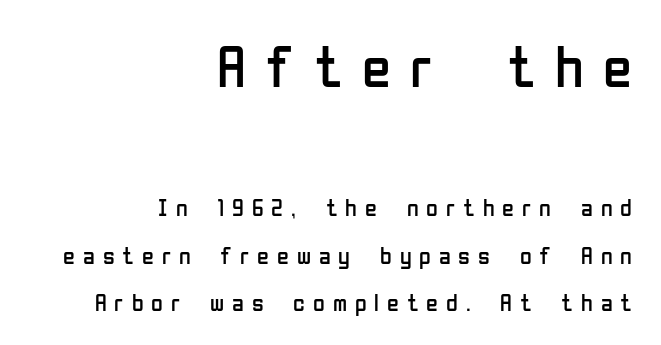
{"serif": "no", "italic": "no", "bold": "no", "weight": "regular", "width": "condensed", "stroke_contrast": "low", "x_height": "medium", "monospaced": "no", "underline": "no", "align": "right", "line_spacing": "loose", "line_spacing_ratio": 1.97, "letter_spacing": "wide", "letter_spacing_em": 0.33, "larger_block": "first", "size_ratio": 2.46, "glyph_px": 59}
